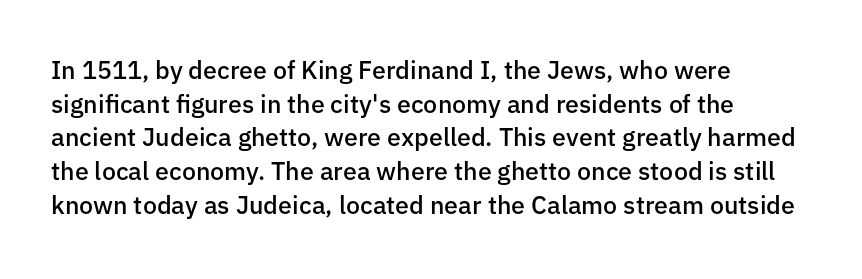
Q: Is the text bold? A: Semi-bold.
Q: Is the text italic (slanted)? A: No, it is upright.
Q: Is the text underlined? A: No.
Q: How is the paragraph aligned? A: Left-aligned.
Q: Is the spacing between letters normal or unusually wide? A: Normal.
Q: Is the spacing between lines tight, normal or loose? A: Normal.
